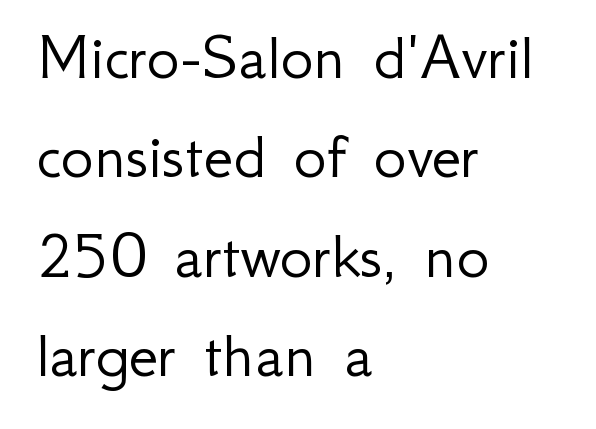
The space beneath each line is pristine and unruled. Is this a sans? Yes — the strokes have no serifs. Normally led — the rows are evenly, conventionally spaced. The passage shown is typed in a proportional face where columns would drift. The axis of the letterforms is exactly vertical. The horizontal fit of the characters is conventional and even.
